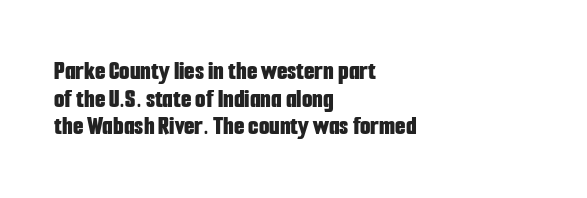
Underlining? Definitely not there. Characters follow at the spacing the type designer built in. Honestly, the rows look squashed on top of each other. Typeset ragged right — the left edge is the straight one. Nope, not italic — everything's standing straight. Summary of weight: heavy, a full bold.
